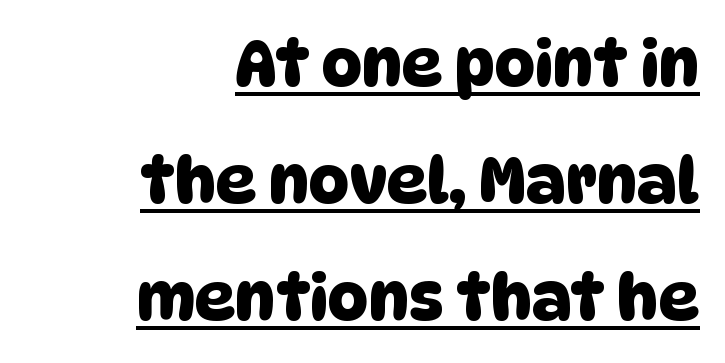
The image shows 63 px sans-serif type; set right-aligned, line spacing 1.86x, normal letter spacing, underlined; low stroke contrast and a large x-height.
